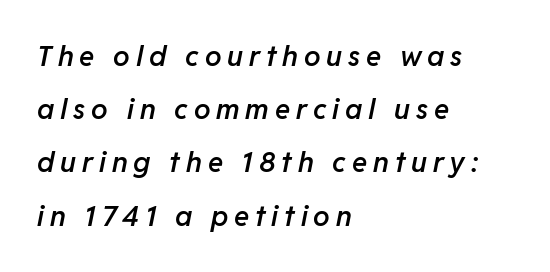
The image shows 28 px semibold type, italic (leaning right); set left-aligned, loose line spacing (1.9x), unusually wide letter spacing (+0.21 em), not underlined; low stroke contrast and a medium x-height.
